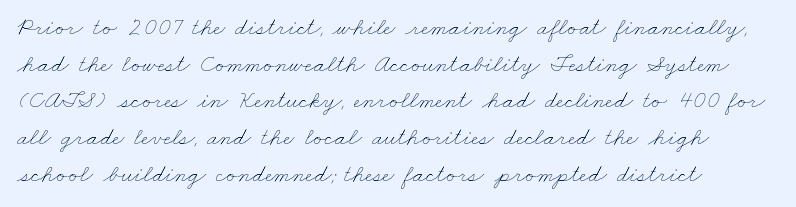
{"bold": "no", "underline": "no", "align": "left", "line_spacing": "normal", "line_spacing_ratio": 1.47, "letter_spacing": "normal", "letter_spacing_em": 0.0, "glyph_px": 25}
